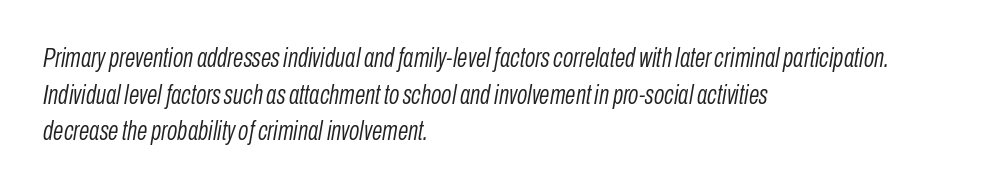
Line spacing here is normal. The tracking reads as untouched default to a designer's eye. These lines are set flush left with a ragged right edge. Style check: oblique. The cut favours lightness, reaching ordinary text weight at its darkest. No word sits above an underline.
